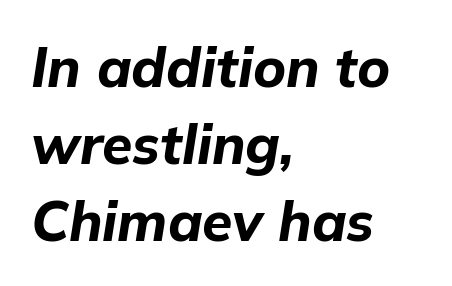
Q: Is the text bold? A: Yes.
Q: Is the text italic (slanted)? A: Yes, it leans right by about 9 degrees.
Q: Is the text underlined? A: No.
Q: How is the paragraph aligned? A: Left-aligned.
Q: Is the spacing between letters normal or unusually wide? A: Normal.
Q: Is the spacing between lines tight, normal or loose? A: Normal.
Q: Width (condensed, normal, or wide)? A: Normal.
Q: Stroke contrast? A: Low.
Q: x-height? A: Medium.
Q: Monospaced? A: No.
